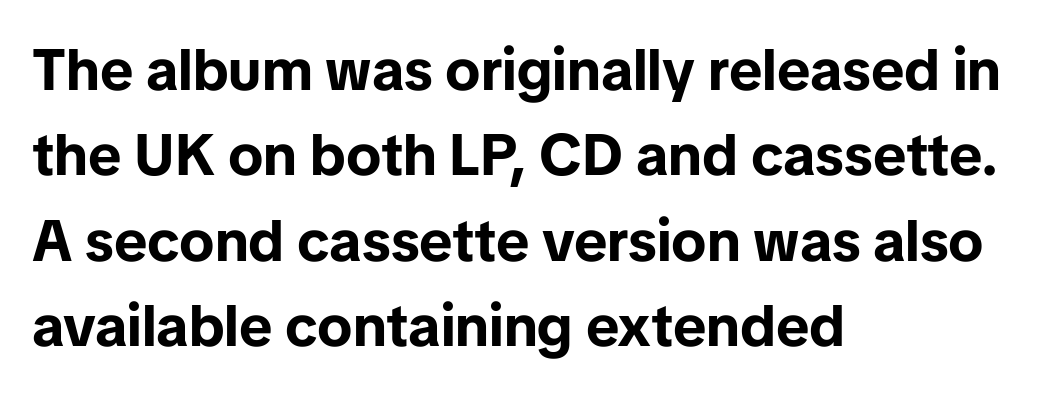
The rendering uses a moderate line-height, typical for paragraphs. One-word summary of the alignment: left. Is there any slant? The stems are plumb. The text was rendered using a sans face with plain stroke endings.
